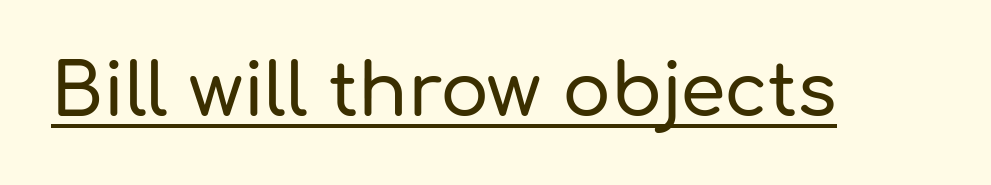
{"serif": "no", "italic": "no", "width": "normal", "stroke_contrast": "low", "x_height": "medium", "monospaced": "no", "underline": "yes", "letter_spacing": "normal", "letter_spacing_em": 0.0, "glyph_px": 73}
